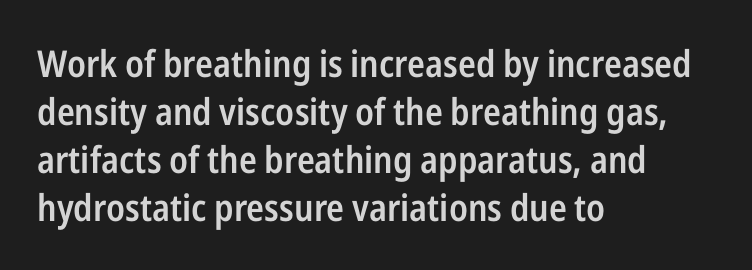
{"serif": "no", "italic": "no", "bold": "semi", "weight": "semibold", "width": "condensed", "stroke_contrast": "low", "x_height": "medium", "monospaced": "no", "underline": "no", "align": "left", "line_spacing": "normal", "line_spacing_ratio": 1.3, "letter_spacing": "normal", "letter_spacing_em": 0.0, "glyph_px": 37}
